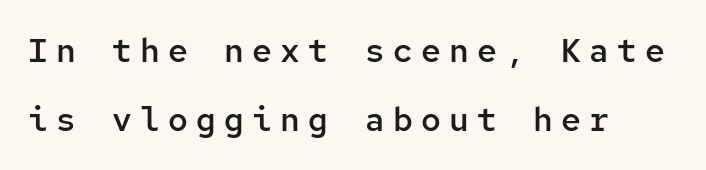
Fixed-width glyphs throughout — classic coding-font behaviour. This sample uses an upright cut, with every glyph sitting square on the baseline. Plain, unruled lines of type. Short and long lines alike share a common starting point at left. Does the leading feel generous? Absolutely, it's lavish.
